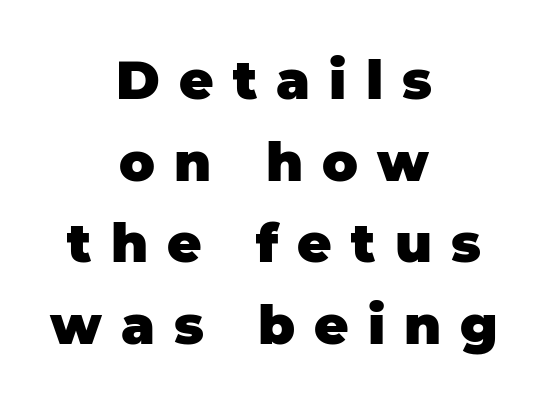
Q: Is the text bold? A: Yes.
Q: Is the text italic (slanted)? A: No, it is upright.
Q: Is the typeface a serif or a sans-serif typeface? A: Sans-serif.
Q: Is the text underlined? A: No.
Q: How is the paragraph aligned? A: Centered.
Q: Is the spacing between letters normal or unusually wide? A: Unusually wide.
Q: Is the spacing between lines tight, normal or loose? A: Normal.
Q: Width (condensed, normal, or wide)? A: Normal.
Q: Stroke contrast? A: Low.
Q: x-height? A: Large.
Q: Monospaced? A: No.
